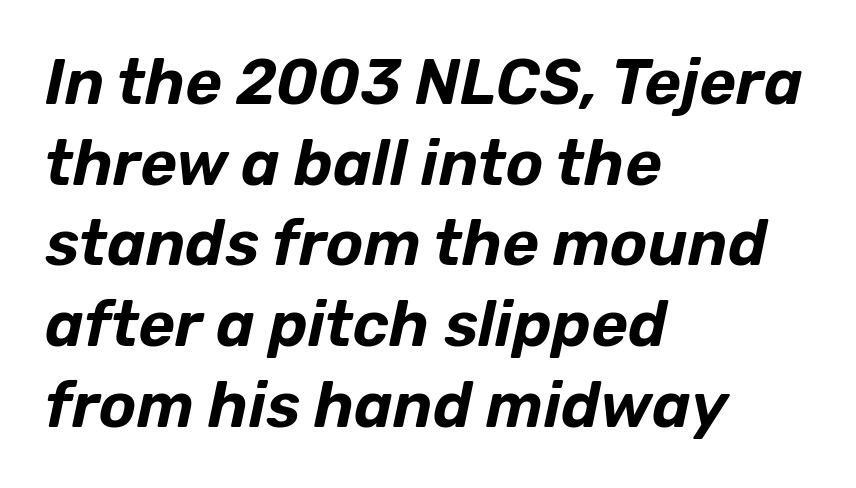
Posture: slanted. Characters follow at the spacing the type designer built in. Check under the words: just untouched page. Baseline-to-baseline distance is the conventional proportion of letter height.
